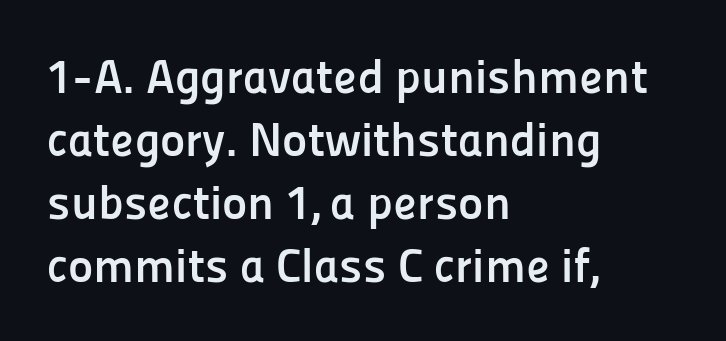
Q: Is the text bold? A: Yes.
Q: Is the text italic (slanted)? A: No, it is upright.
Q: Is the typeface a serif or a sans-serif typeface? A: Sans-serif.
Q: Is the text underlined? A: No.
Q: How is the paragraph aligned? A: Left-aligned.
Q: Is the spacing between letters normal or unusually wide? A: Normal.
Q: Is the spacing between lines tight, normal or loose? A: Normal.
Q: Width (condensed, normal, or wide)? A: Normal.
Q: Stroke contrast? A: Low.
Q: x-height? A: Medium.
Q: Monospaced? A: No.
